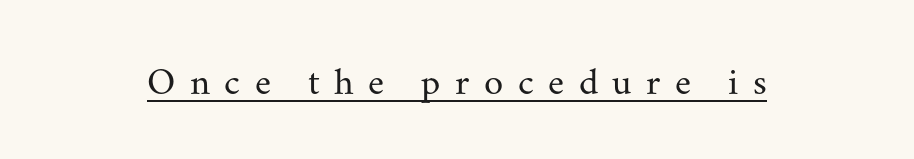
Does the lettering tilt? It doesn't — this is upright. Each stroke keeps to a modest, everyday thickness or less. Beneath each row of characters lies a ruled line. Each letter's strokes conclude with small projecting serifs. Characters follow at a spacing far wider than the type designer built in.
